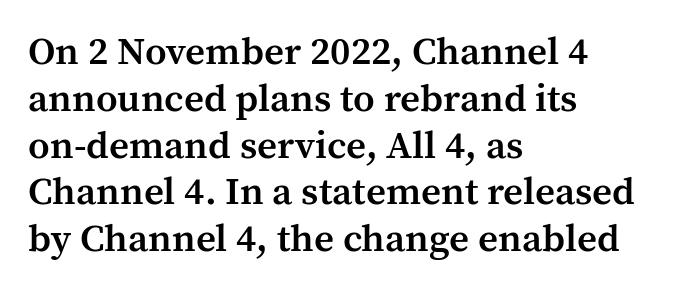
The image shows 39 px semibold serif type, upright; set left-aligned, line spacing 1.2x, normal letter spacing, not underlined; medium stroke contrast and a medium x-height.
